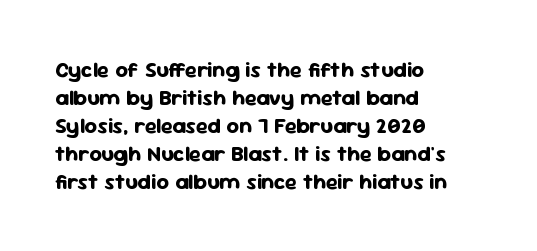
The image shows 22 px bold type, upright; set left-aligned, normal line spacing (1.27x), normal letter spacing, not underlined.
